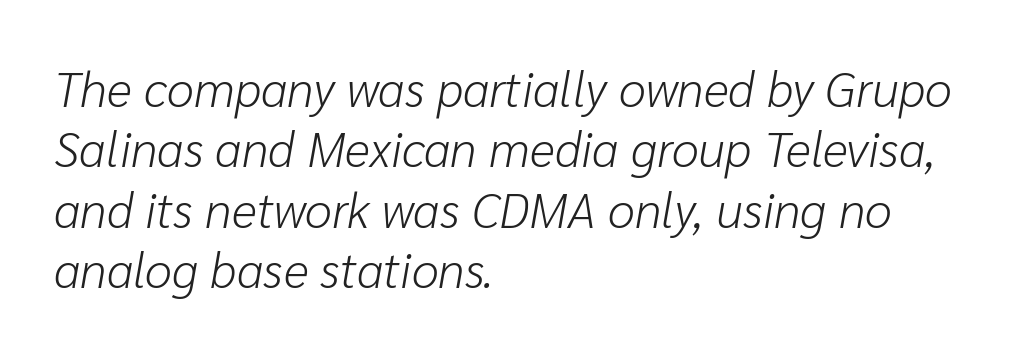
Q: Is the text bold? A: No.
Q: Is the text italic (slanted)? A: Yes, it leans right by about 10 degrees.
Q: Is the text underlined? A: No.
Q: How is the paragraph aligned? A: Left-aligned.
Q: Is the spacing between letters normal or unusually wide? A: Normal.
Q: Width (condensed, normal, or wide)? A: Normal.
Q: Stroke contrast? A: Low.
Q: x-height? A: Medium.
Q: Monospaced? A: No.
